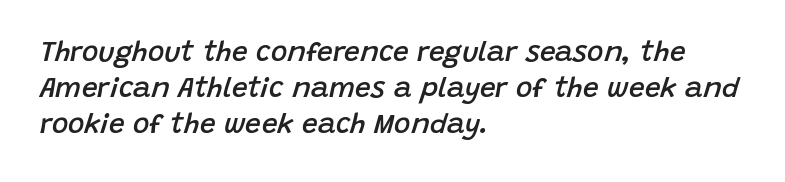
Q: Is the text bold? A: Semi-bold.
Q: Is the text italic (slanted)? A: Yes, it leans right by about 15 degrees.
Q: Is the text underlined? A: No.
Q: How is the paragraph aligned? A: Left-aligned.
Q: Is the spacing between letters normal or unusually wide? A: Normal.
Q: Is the spacing between lines tight, normal or loose? A: Normal.
Q: Width (condensed, normal, or wide)? A: Normal.
Q: Stroke contrast? A: Low.
Q: x-height? A: Large.
Q: Monospaced? A: No.
